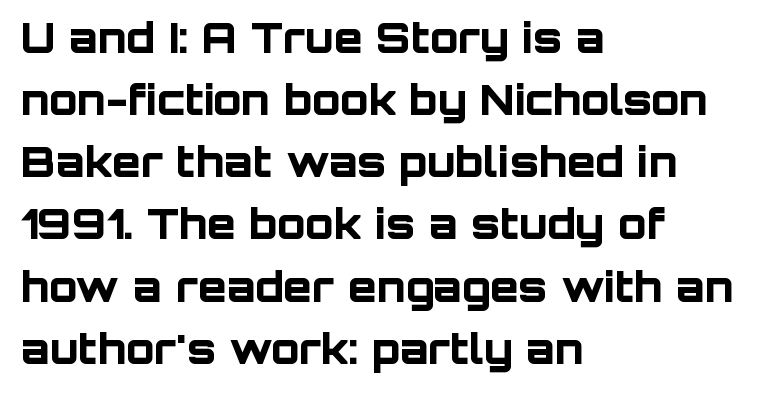
A typesetter would label this face a sans. Compared with a centered layout, this one pins lines to the left instead. Compared with an ordinary text face, these strokes are far heavier — a full bold. Tracking here is standard; glyphs follow each other at the usual distance. Plain, unruled lines of type. The lettering stays uniformly vertical, giving the passage a roman look.
